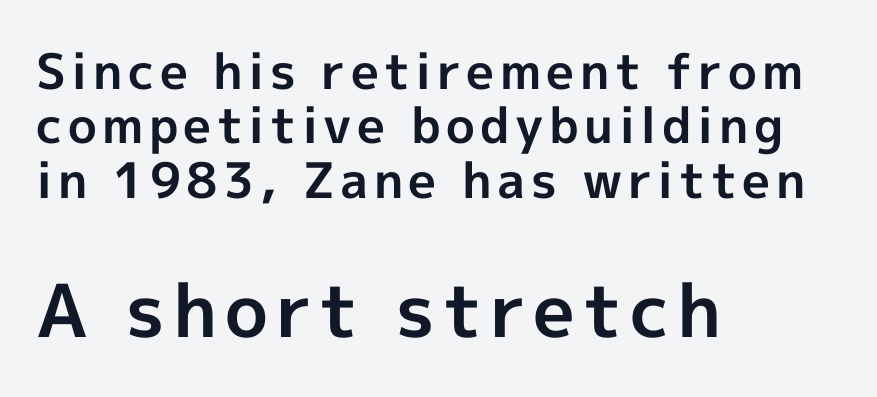
Q: Is the text bold? A: Yes.
Q: Is the text italic (slanted)? A: No, it is upright.
Q: Is the typeface a serif or a sans-serif typeface? A: Sans-serif.
Q: Is the text underlined? A: No.
Q: How is the paragraph aligned? A: Left-aligned.
Q: Is the spacing between lines tight, normal or loose? A: Tight.
Q: Which block of text is set in a larger size, the first (top) or the second (bottom)? A: The second (bottom) one.
Q: Width (condensed, normal, or wide)? A: Normal.
Q: x-height? A: Medium.
Q: Monospaced? A: No.
